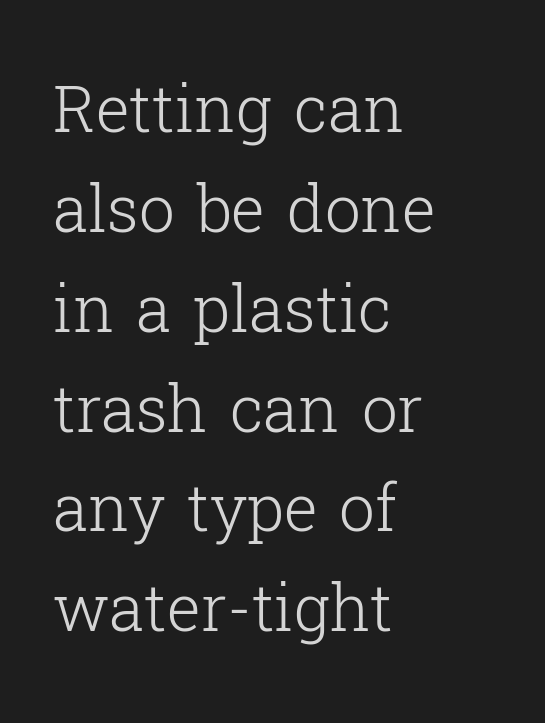
You could call the tracking neutral — neither tight nor loose. The font's upright variant was chosen for this text. These lines are rendered in a variable-pitch font. Rows of type keep a routine distance in the vertical direction.
